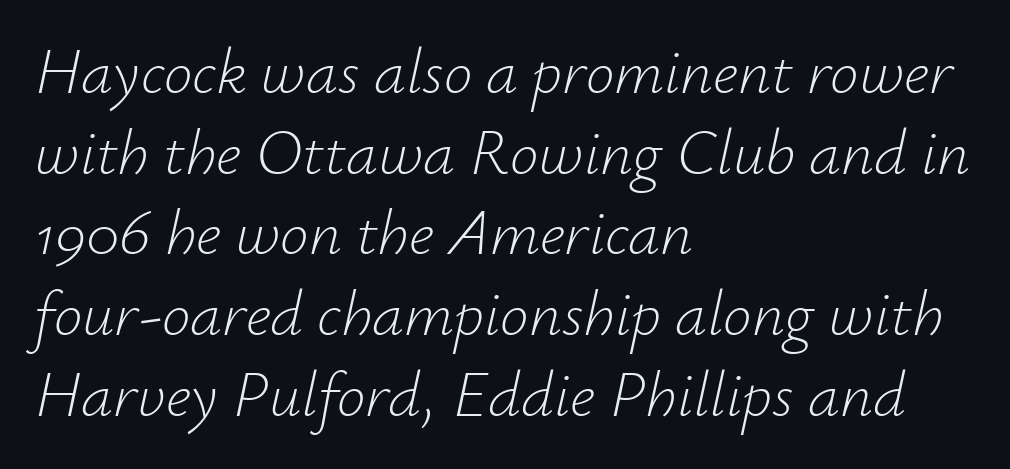
The image shows 64 px light type, italic (leaning right); set left-aligned, normal line spacing (1.26x), normal letter spacing, not underlined; low stroke contrast and a small x-height.
